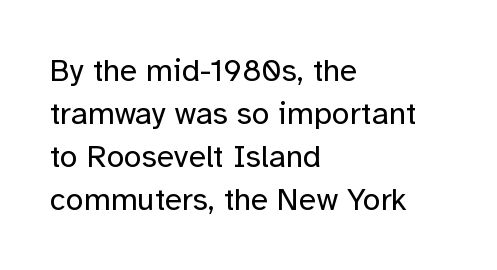
{"serif": "no", "italic": "no", "bold": "no", "weight": "regular", "width": "normal", "stroke_contrast": "low", "x_height": "medium", "monospaced": "no", "underline": "no", "align": "left", "line_spacing": "normal", "line_spacing_ratio": 1.34, "letter_spacing": "normal", "letter_spacing_em": 0.0, "glyph_px": 32}
